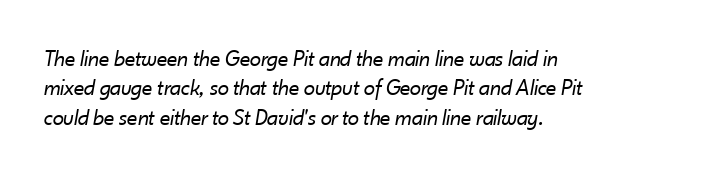
{"italic": "yes", "lean": "right", "slant_degrees": 10, "bold": "no", "underline": "no", "align": "left", "line_spacing": "normal", "line_spacing_ratio": 1.28, "letter_spacing": "normal", "letter_spacing_em": 0.0, "glyph_px": 23}
